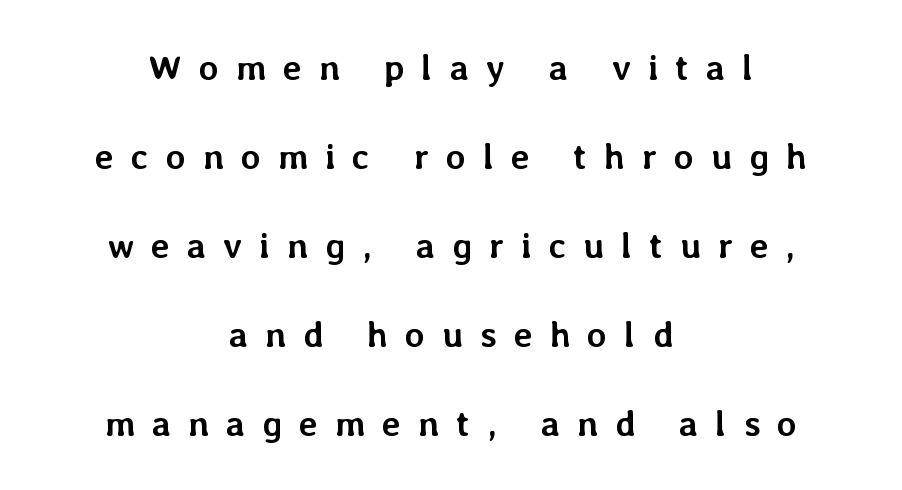
{"italic": "no", "bold": "yes", "weight": "semibold", "width": "normal", "stroke_contrast": "low", "x_height": "medium", "monospaced": "no", "underline": "no", "align": "center", "line_spacing": "loose", "line_spacing_ratio": 2.47, "letter_spacing": "wide", "letter_spacing_em": 0.47, "glyph_px": 36}
